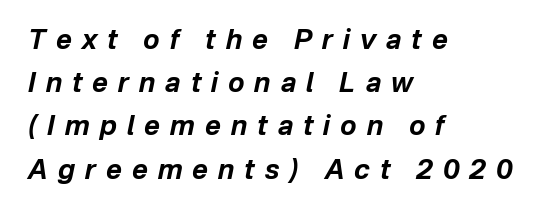
The image shows 27 px bold type, italic (leaning right); set left-aligned, normal line spacing (1.6x), unusually wide letter spacing (+0.37 em), not underlined.
